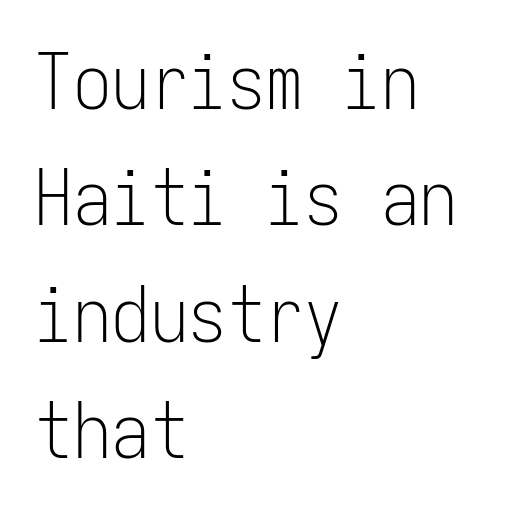
Alignment: flush left. Stems and bowls with no extra thickness — not bold. The glyphs are unaccompanied by any horizontal stroke below them. How are the letters spaced? Ordinarily, with no added tracking. Letterform terminals end flat and unadorned throughout the passage. What's the leading like? Ordinary, nothing unusual.
